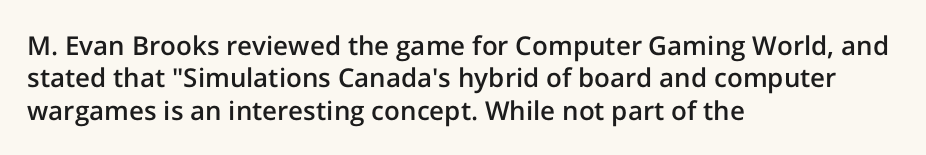
Words appear dense and cohesive because spacing is normal. On the weight axis this lands at semibold, roughly 600. The lines sit at an ordinary, default distance from one another. Any mark beneath the type? The region is blank. You can tell it's not italic because the verticals are truly vertical. The setting favours the left margin, as ordinary paragraphs usually do.
